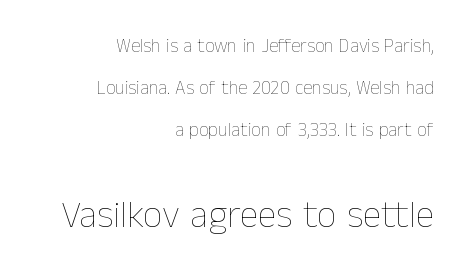
The image shows 38 px thin type, upright; set right-aligned, loose line spacing (2.2x), normal letter spacing, not underlined; the second (bottom) block is 2.0x larger; low stroke contrast and a medium x-height.
